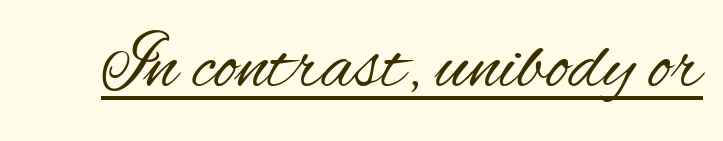
Looks like regular typesetting: each glyph gets only the width it needs. The letterforms sit shoulder to shoulder at normal distance. The characters display no serif detailing; their extremities are plain.
